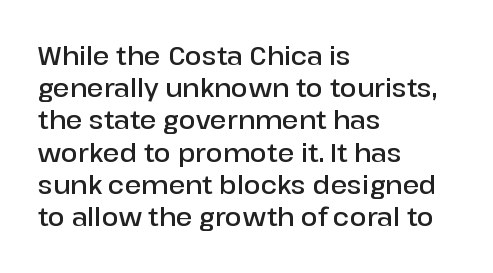
The image shows 25 px text type, upright; set left-aligned, normal line spacing (1.29x), normal letter spacing, not underlined.
